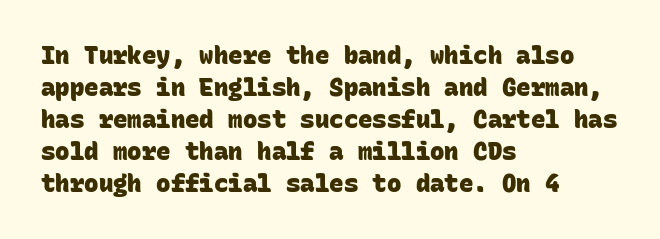
Q: Is the text bold? A: Yes.
Q: Is the text underlined? A: No.
Q: How is the paragraph aligned? A: Left-aligned.
Q: Is the spacing between letters normal or unusually wide? A: Normal.
Q: Is the spacing between lines tight, normal or loose? A: Normal.
